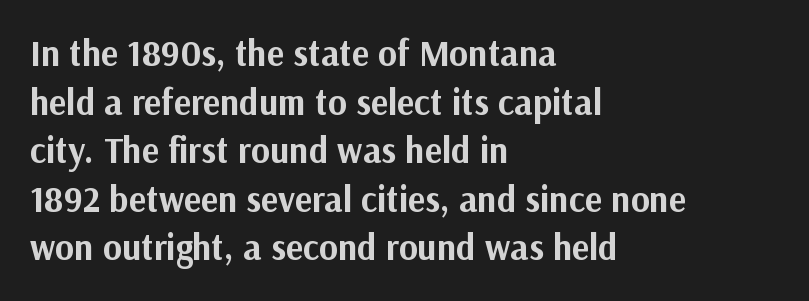
The passage shown is typeset with a sans-serif family. Any mark beneath the type? The region is blank. One glance says typical: line gaps are just what's usual. In terms of posture, this sample is upright. Letter spacing: default. Every letter is thick-stroked: bold, no question.
